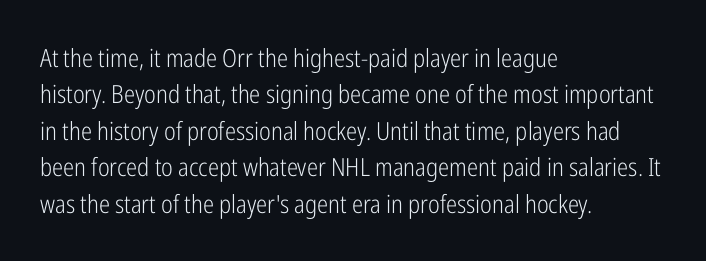
Q: Is the text bold? A: No.
Q: Is the text italic (slanted)? A: No, it is upright.
Q: Is the text underlined? A: No.
Q: How is the paragraph aligned? A: Left-aligned.
Q: Is the spacing between letters normal or unusually wide? A: Normal.
Q: Is the spacing between lines tight, normal or loose? A: Normal.
